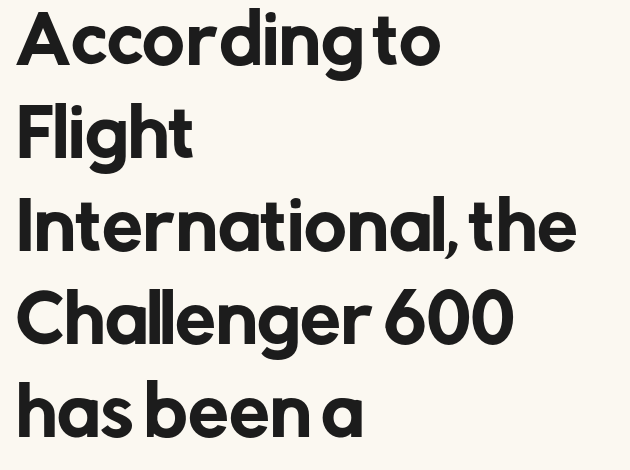
Q: Is the text italic (slanted)? A: No, it is upright.
Q: Is the typeface a serif or a sans-serif typeface? A: Sans-serif.
Q: Is the text underlined? A: No.
Q: How is the paragraph aligned? A: Left-aligned.
Q: Is the spacing between letters normal or unusually wide? A: Normal.
Q: Is the spacing between lines tight, normal or loose? A: Normal.
Q: Width (condensed, normal, or wide)? A: Normal.
Q: Stroke contrast? A: Low.
Q: x-height? A: Medium.
Q: Monospaced? A: No.
